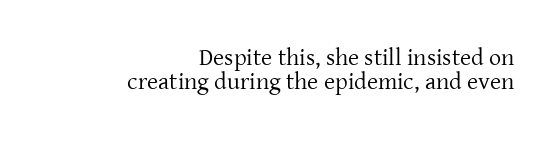
{"italic": "no", "bold": "no", "underline": "no", "align": "right", "line_spacing": "tight", "line_spacing_ratio": 1.02, "letter_spacing": "normal", "letter_spacing_em": 0.0, "glyph_px": 24}
